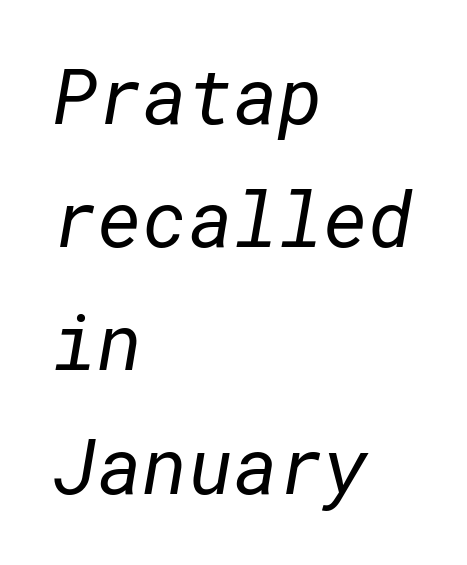
The image shows 77 px regular-weight sans-serif type; set left-aligned, normal line spacing (1.6x), normal letter spacing, not underlined; low stroke contrast and a medium x-height.
